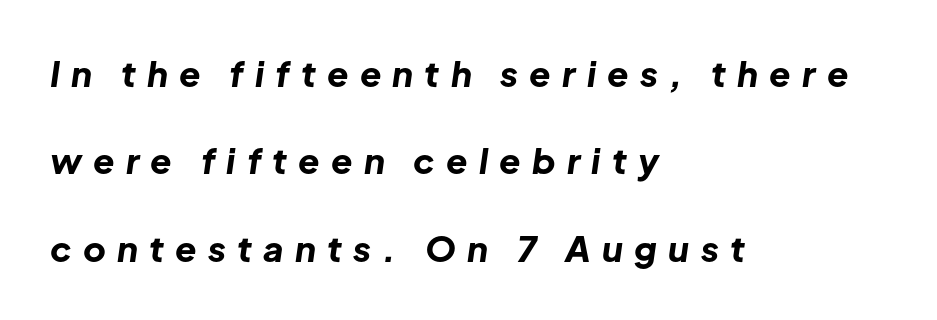
Characters are canted at an angle relative to the baseline's perpendicular. A student would call this left alignment; a typographer would say flush left, rag right. This sample has the flowing, uneven cadence of proportional lettering. A full-strength bold gives these letters their thick strokes. The horizontal fit of the characters is loose and conspicuously gappy.
